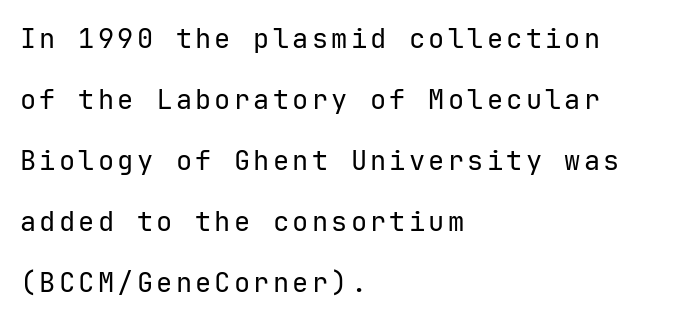
Glance below the letters and you will spot only blank space. You could fit nearly another row in the gap between these rows. In terms of posture, this sample is upright. Is the block centered? No — it sits flush against the left margin. The weight tops out at a normal text grade.
